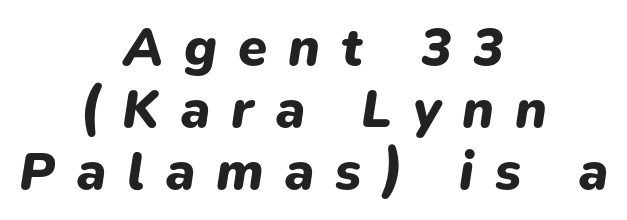
{"italic": "yes", "lean": "right", "slant_degrees": 9, "bold": "yes", "weight": "heavy", "width": "normal", "stroke_contrast": "low", "x_height": "medium", "monospaced": "no", "underline": "no", "align": "center", "line_spacing_ratio": 1.17, "letter_spacing": "wide", "letter_spacing_em": 0.39, "glyph_px": 53}
